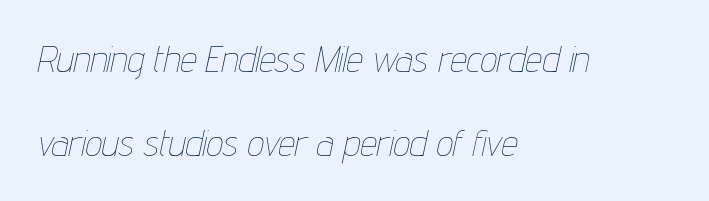
Lines of text with bare space underneath. The letters are slanted; this is an italic face. Stroke thickness stays within the range of a standard reading face or lighter. The face used here is rendered with its standard letterfit. A typesetter would call this proportional, since set widths differ per character.
